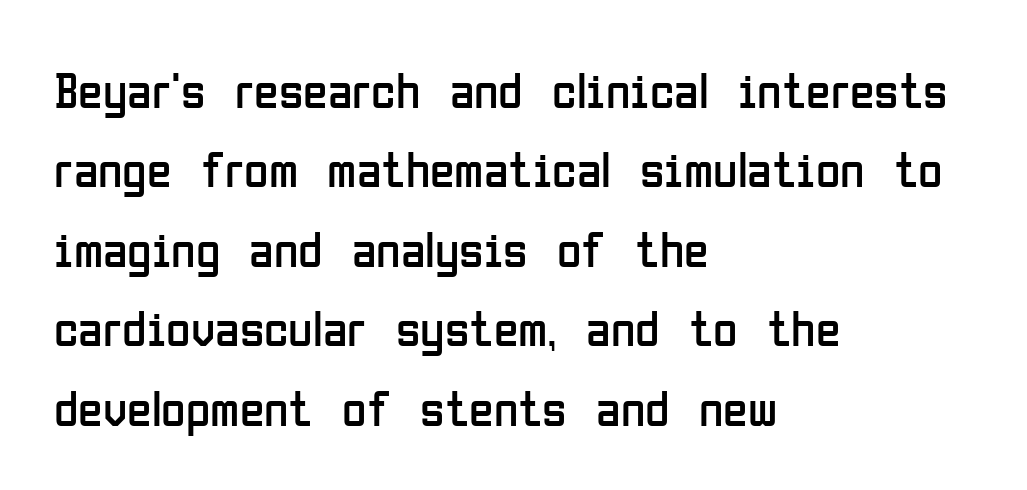
{"serif": "no", "italic": "no", "bold": "no", "weight": "regular", "width": "condensed", "stroke_contrast": "low", "x_height": "medium", "monospaced": "no", "underline": "no", "align": "left", "line_spacing": "normal", "line_spacing_ratio": 1.59, "letter_spacing": "normal", "letter_spacing_em": 0.0, "glyph_px": 50}
